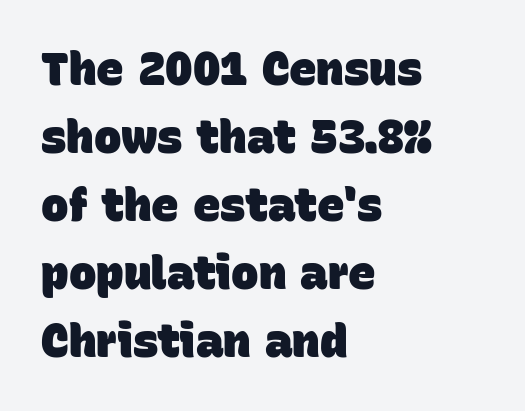
{"serif": "no", "bold": "yes", "weight": "heavy", "width": "normal", "stroke_contrast": "low", "x_height": "large", "monospaced": "no", "underline": "no", "align": "left", "line_spacing": "normal", "line_spacing_ratio": 1.48, "letter_spacing": "normal", "letter_spacing_em": 0.0, "glyph_px": 46}
